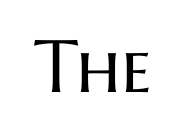
The image shows 74 px regular-weight sans-serif type, upright; set normal letter spacing, not underlined; medium stroke contrast and a medium x-height.
